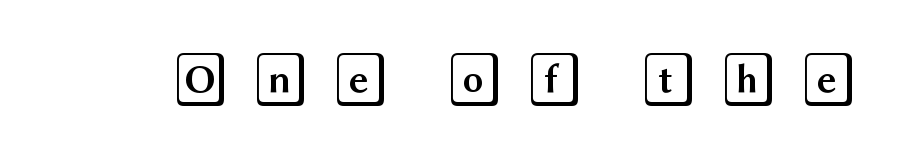
The image shows 54 px wide type, upright; set unusually wide letter spacing (+0.38 em), not underlined; a large x-height.
